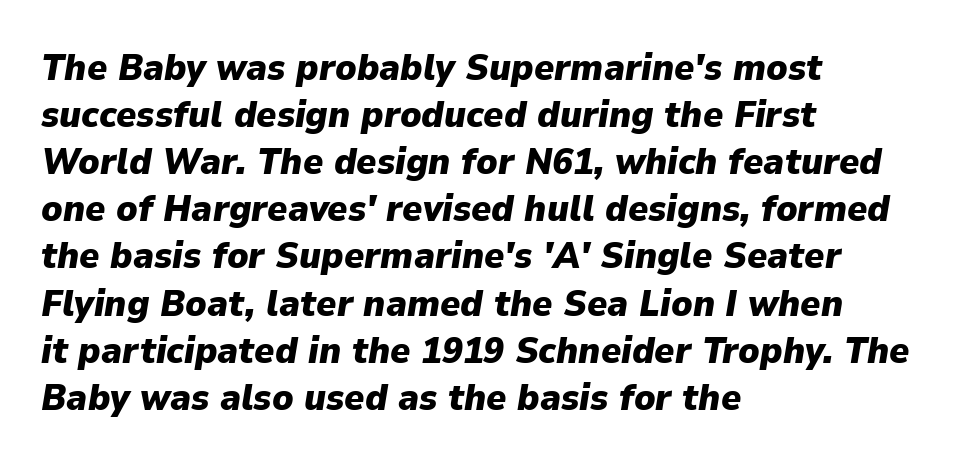
The compositor pushed each line to the left boundary. Look at the tracking — it's just the regular setting, nothing added. The foot of each line stays bare and open. Italic? Definitely — the glyphs are oblique.
